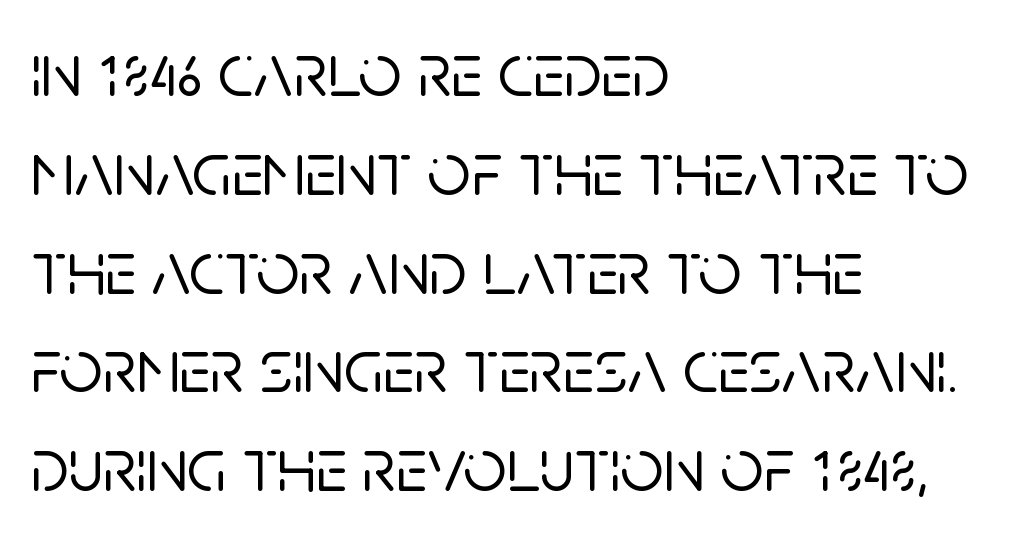
Q: Is the text italic (slanted)? A: No, it is upright.
Q: Is the typeface a serif or a sans-serif typeface? A: Sans-serif.
Q: Is the text underlined? A: No.
Q: How is the paragraph aligned? A: Left-aligned.
Q: Is the spacing between letters normal or unusually wide? A: Normal.
Q: Is the spacing between lines tight, normal or loose? A: Normal.
Q: Width (condensed, normal, or wide)? A: Normal.
Q: Stroke contrast? A: Low.
Q: x-height? A: Large.
Q: Monospaced? A: No.
